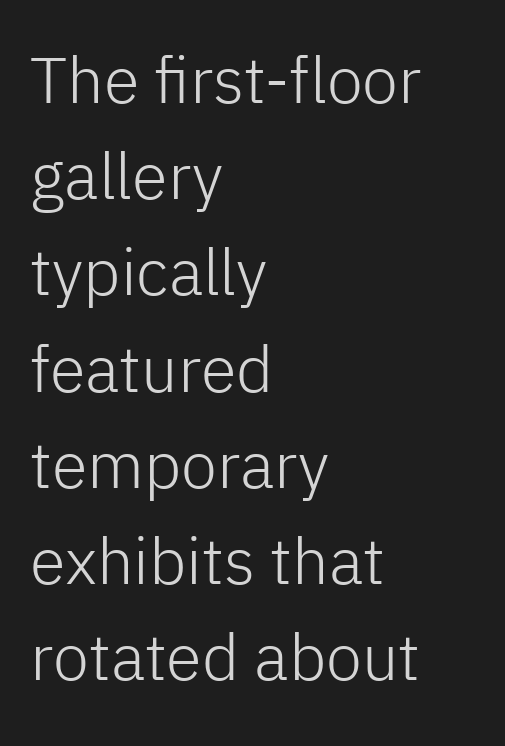
The face used here is proportionally spaced, like ordinary book or web type. A typesetter would label this face a sans. Leading: standard. The letters look calm and open, with moderate or lighter stems. The horizontal fit of the characters is conventional and even. Just letters on the line, the space beneath them empty.
